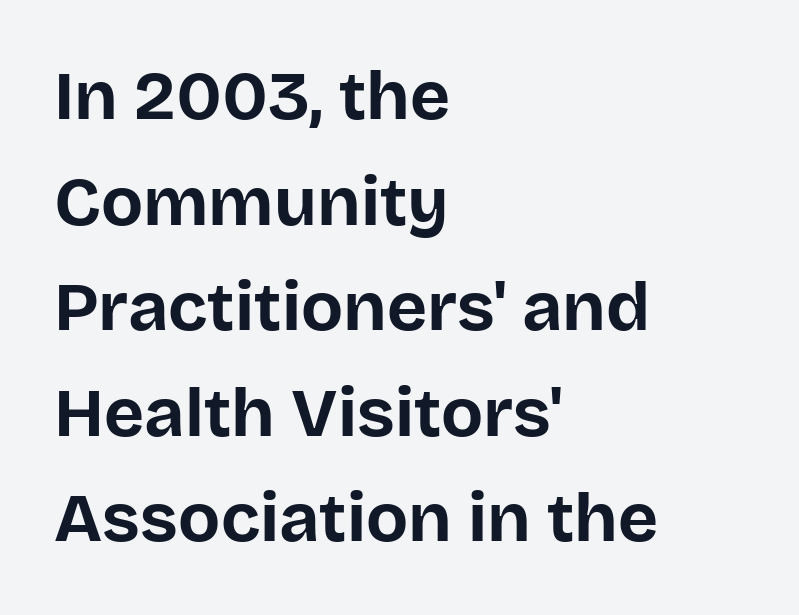
Q: Is the text bold? A: Yes.
Q: Is the text italic (slanted)? A: No, it is upright.
Q: Is the typeface a serif or a sans-serif typeface? A: Sans-serif.
Q: Is the text underlined? A: No.
Q: How is the paragraph aligned? A: Left-aligned.
Q: Is the spacing between letters normal or unusually wide? A: Normal.
Q: Is the spacing between lines tight, normal or loose? A: Normal.
Q: Width (condensed, normal, or wide)? A: Normal.
Q: Stroke contrast? A: Low.
Q: x-height? A: Large.
Q: Monospaced? A: No.
